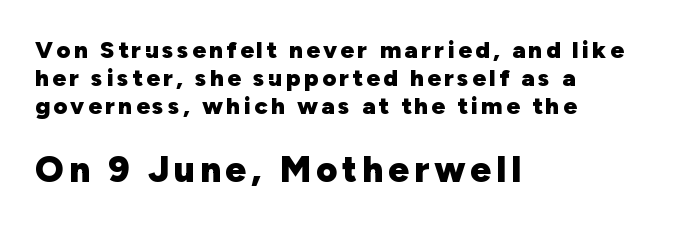
Q: Is the text bold? A: Yes.
Q: Is the text italic (slanted)? A: No, it is upright.
Q: Is the typeface a serif or a sans-serif typeface? A: Sans-serif.
Q: Is the text underlined? A: No.
Q: How is the paragraph aligned? A: Left-aligned.
Q: Which block of text is set in a larger size, the first (top) or the second (bottom)? A: The second (bottom) one.
Q: Width (condensed, normal, or wide)? A: Normal.
Q: Stroke contrast? A: Low.
Q: x-height? A: Medium.
Q: Monospaced? A: No.
